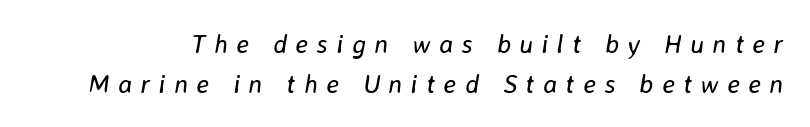
The image shows 26 px text type, italic (leaning right); set normal line spacing (1.53x), unusually wide letter spacing (+0.32 em), not underlined.
